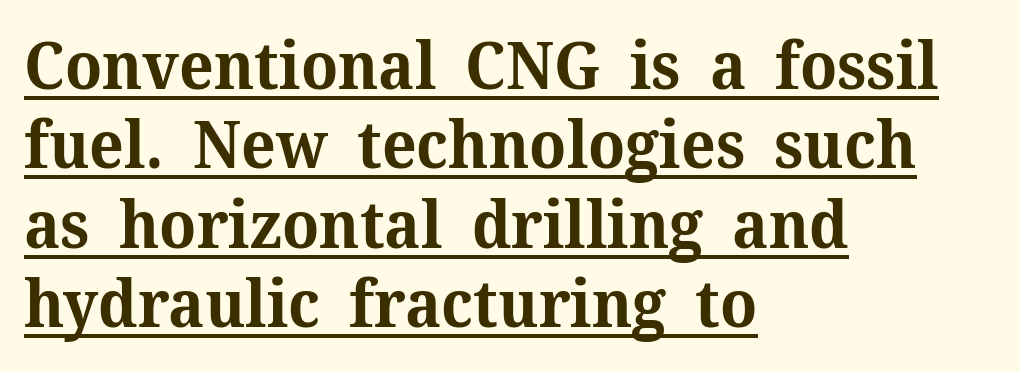
{"serif": "yes", "italic": "no", "bold": "yes", "weight": "bold", "width": "normal", "stroke_contrast": "medium", "x_height": "medium", "monospaced": "no", "underline": "yes", "align": "left", "line_spacing_ratio": 1.22, "letter_spacing": "normal", "letter_spacing_em": 0.0, "glyph_px": 65}
